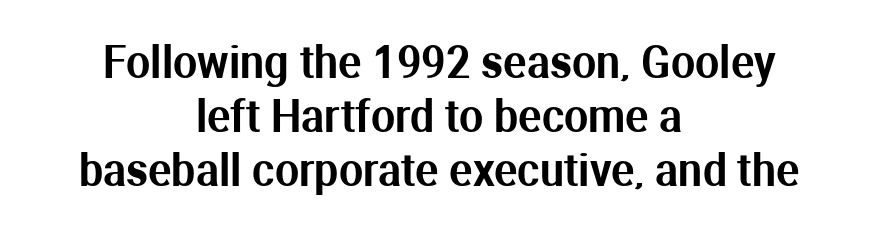
{"serif": "no", "italic": "no", "width": "normal", "stroke_contrast": "medium", "x_height": "medium", "monospaced": "no", "underline": "no", "align": "center", "line_spacing": "normal", "line_spacing_ratio": 1.26, "letter_spacing": "normal", "letter_spacing_em": 0.0, "glyph_px": 43}
